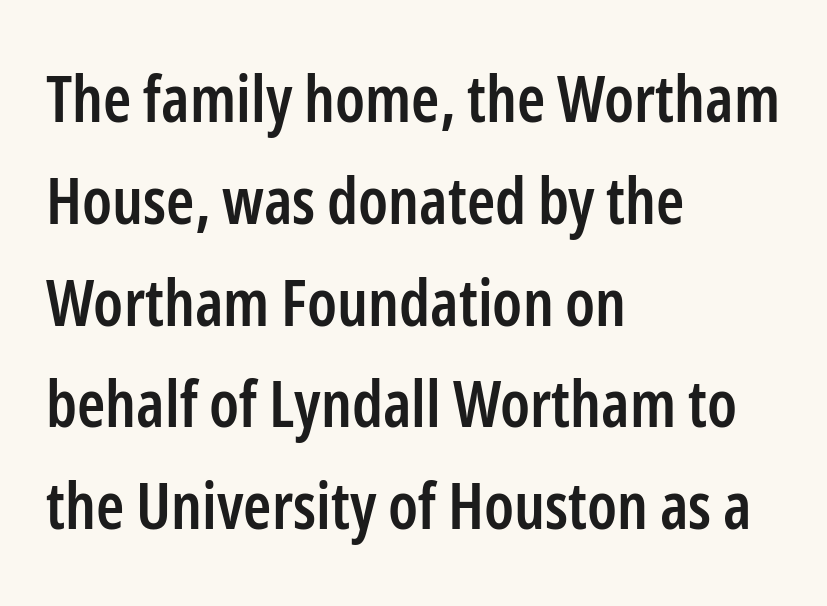
The image shows 64 px semibold, condensed sans-serif type, upright; set left-aligned, normal line spacing (1.59x), normal letter spacing, not underlined; low stroke contrast and a medium x-height.
